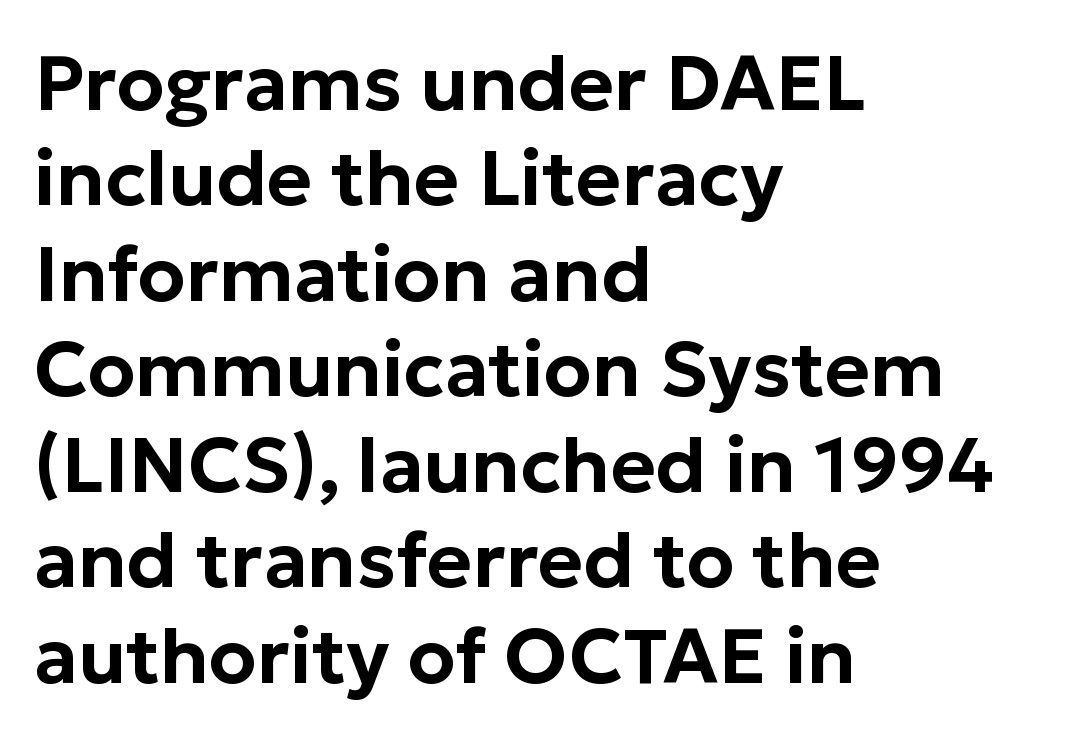
The image shows 77 px sans-serif type, upright; set left-aligned, line spacing 1.24x, normal letter spacing, not underlined; low stroke contrast and a medium x-height.
